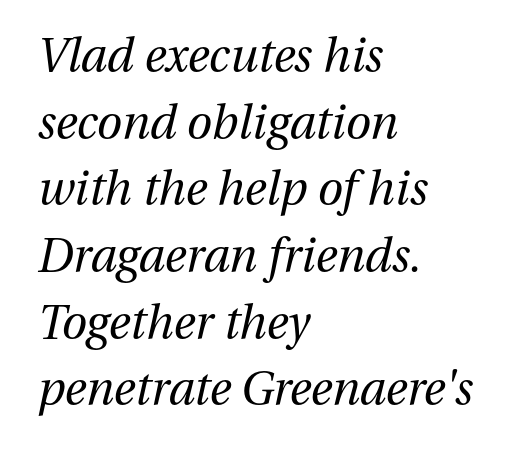
{"italic": "yes", "lean": "right", "slant_degrees": 13, "bold": "no", "weight": "regular", "width": "normal", "stroke_contrast": "medium", "x_height": "medium", "monospaced": "no", "underline": "no", "align": "left", "line_spacing": "normal", "line_spacing_ratio": 1.45, "letter_spacing": "normal", "letter_spacing_em": 0.0, "glyph_px": 46}
